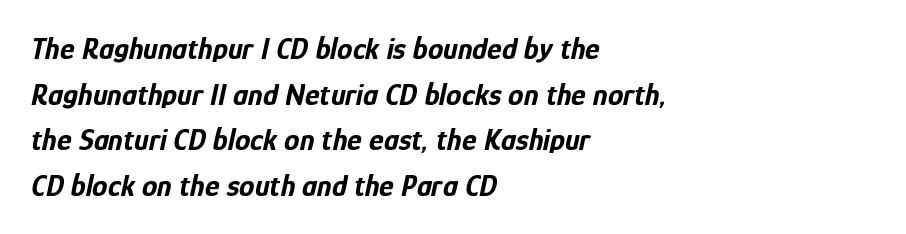
The image shows 31 px bold, condensed type, italic (leaning right); set left-aligned, normal line spacing (1.47x), normal letter spacing, not underlined; low stroke contrast and a medium x-height.
